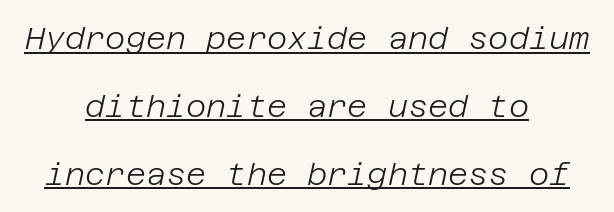
{"italic": "yes", "lean": "right", "slant_degrees": 12, "bold": "no", "weight": "light", "width": "normal", "stroke_contrast": "low", "x_height": "large", "underline": "yes", "align": "center", "line_spacing": "loose", "line_spacing_ratio": 2.19, "letter_spacing": "normal", "letter_spacing_em": 0.0, "glyph_px": 31}
